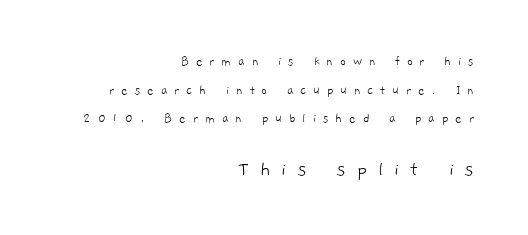
{"bold": "no", "underline": "no", "align": "right", "line_spacing": "loose", "line_spacing_ratio": 2.05, "letter_spacing": "wide", "letter_spacing_em": 0.49, "larger_block": "second", "size_ratio": 1.57, "glyph_px": 22}
